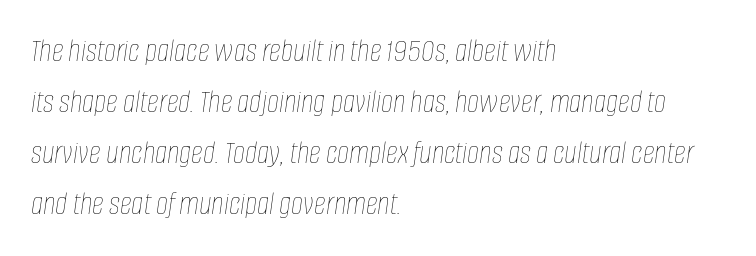
{"italic": "yes", "lean": "right", "slant_degrees": 8, "bold": "no", "weight": "thin", "width": "condensed", "stroke_contrast": "low", "x_height": "large", "monospaced": "no", "underline": "no", "align": "left", "line_spacing": "normal", "line_spacing_ratio": 1.55, "letter_spacing": "normal", "letter_spacing_em": 0.0, "glyph_px": 33}
